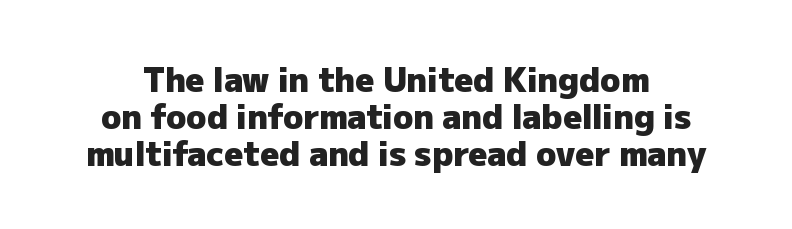
{"serif": "no", "italic": "no", "bold": "yes", "weight": "heavy", "width": "normal", "stroke_contrast": "low", "x_height": "medium", "monospaced": "no", "underline": "no", "line_spacing": "tight", "line_spacing_ratio": 1.12, "letter_spacing": "normal", "letter_spacing_em": 0.0, "glyph_px": 33}
